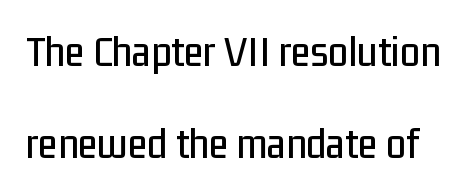
Q: Is the text italic (slanted)? A: No, it is upright.
Q: Is the typeface a serif or a sans-serif typeface? A: Sans-serif.
Q: Is the text underlined? A: No.
Q: Is the spacing between letters normal or unusually wide? A: Normal.
Q: Is the spacing between lines tight, normal or loose? A: Loose.
Q: Width (condensed, normal, or wide)? A: Condensed.
Q: Stroke contrast? A: Low.
Q: x-height? A: Medium.
Q: Monospaced? A: No.
